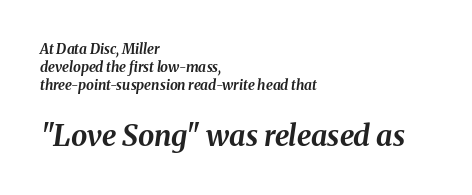
{"italic": "yes", "lean": "right", "slant_degrees": 8, "bold": "yes", "weight": "bold", "width": "normal", "stroke_contrast": "medium", "x_height": "medium", "monospaced": "no", "underline": "no", "align": "left", "line_spacing": "normal", "line_spacing_ratio": 1.29, "letter_spacing": "normal", "letter_spacing_em": 0.0, "larger_block": "second", "size_ratio": 2.07, "glyph_px": 29}
